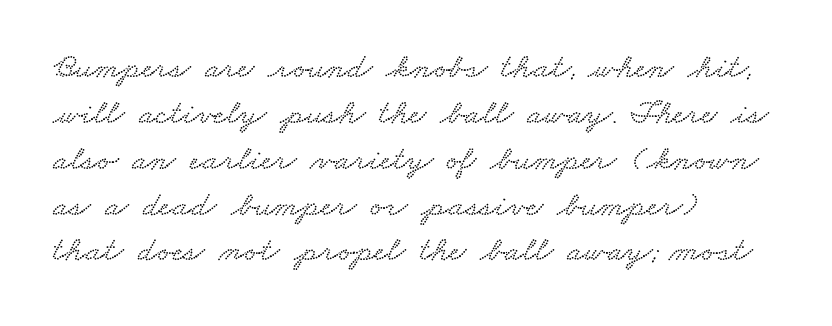
{"width": "wide", "stroke_contrast": "low", "x_height": "small", "monospaced": "no", "underline": "no", "align": "left", "line_spacing": "normal", "line_spacing_ratio": 1.31, "letter_spacing": "normal", "letter_spacing_em": 0.0, "glyph_px": 35}
